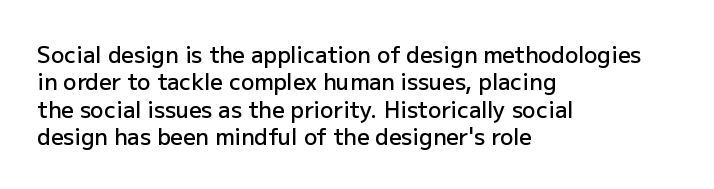
The image shows 22 px text type, upright; set left-aligned, line spacing 1.24x, normal letter spacing, not underlined.
